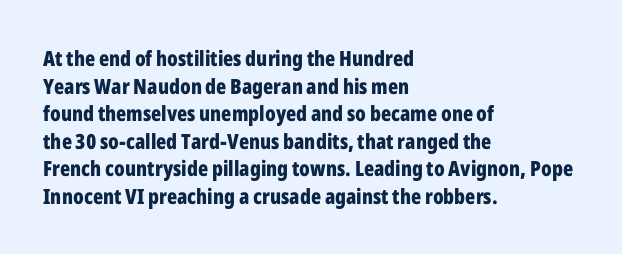
{"italic": "no", "bold": "yes", "underline": "no", "align": "left", "line_spacing": "normal", "line_spacing_ratio": 1.31, "letter_spacing": "normal", "letter_spacing_em": 0.0, "glyph_px": 21}
